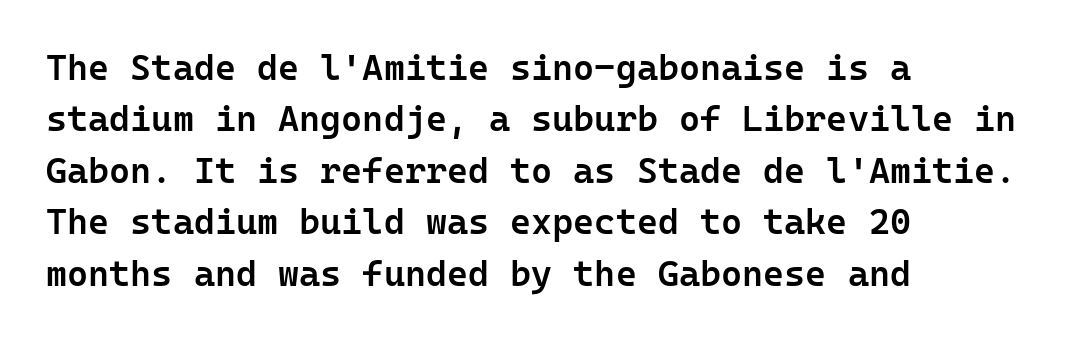
The space beneath each line is pristine and unruled. This sample keeps an unexceptional amount of space between lines. Typesetter's note: demi weight, one step under bold. Is the letter spacing exaggerated? No — it looks like the ordinary default. Italic? Not at all — the glyphs are vertical. This sample has the even, mechanical cadence of fixed-width lettering.
